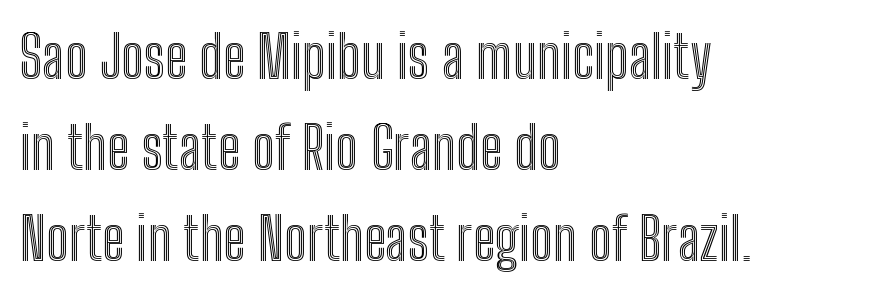
This rendering leaves character spacing at its baseline value. Notice how the stems are strictly vertical — no italics here. The gap between lines stays unmarked. Here the designer chose a conventional face with non-uniform glyph widths. Interline gaps are of average width in this sample. Teacher's note: observe the even left margin — that is flush-left alignment.
